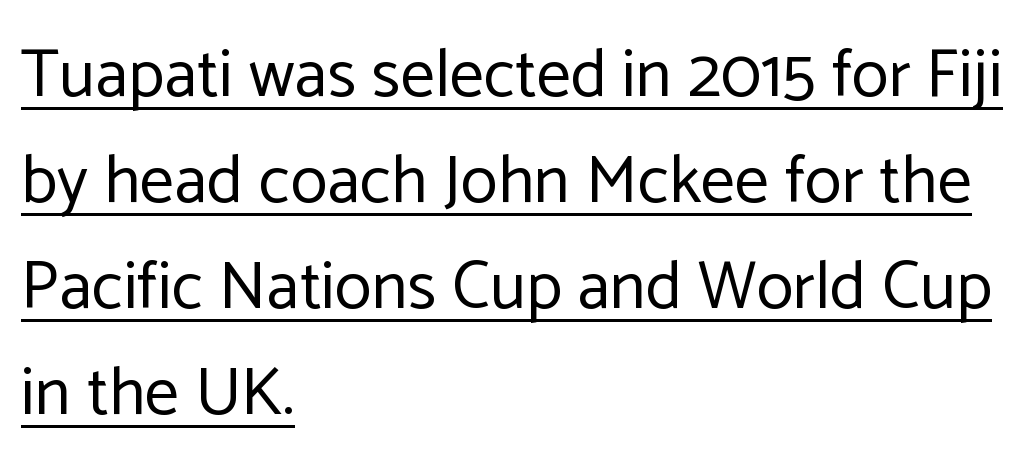
{"serif": "no", "italic": "no", "bold": "no", "weight": "regular", "width": "normal", "stroke_contrast": "low", "x_height": "medium", "monospaced": "no", "underline": "yes", "align": "left", "line_spacing": "normal", "line_spacing_ratio": 1.56, "letter_spacing": "normal", "letter_spacing_em": 0.0, "glyph_px": 68}
